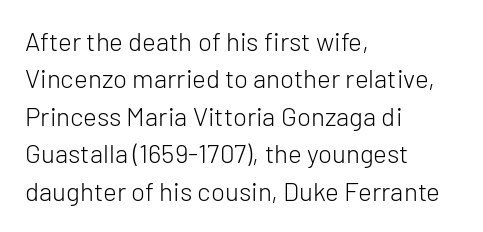
The image shows 26 px text type, upright; set left-aligned, normal line spacing (1.44x), normal letter spacing, not underlined.
